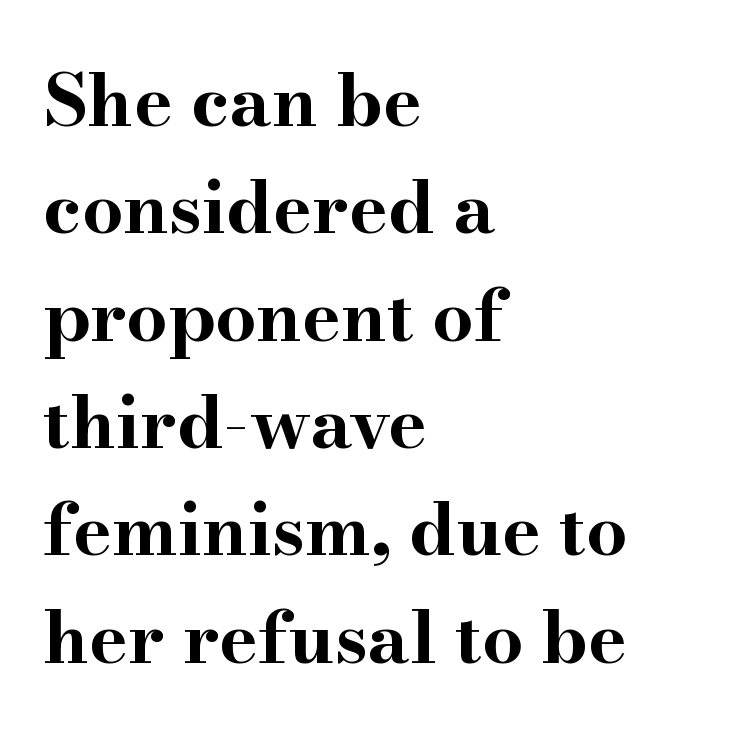
The passage shown is emphatically bold. The designer left line spacing at the default. The letters stand upright; this is a roman face. The gap between lines stays unmarked.
